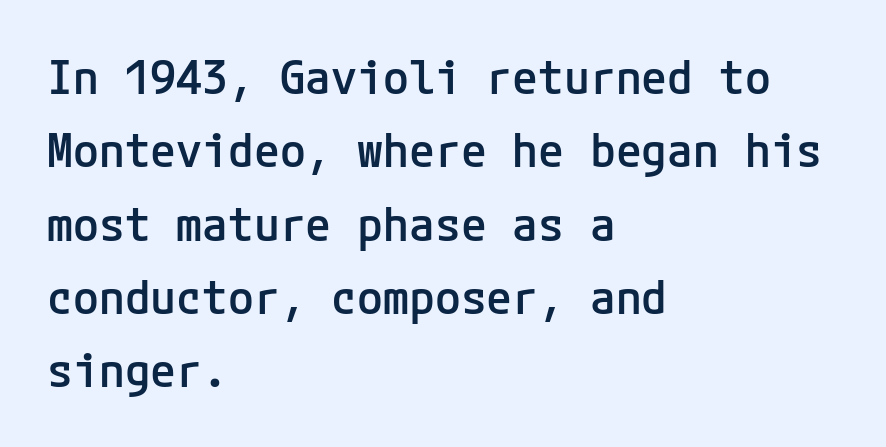
Unlike italic type, these characters show no tilt at all. Line spacing here is normal. Nothing unusual about the tracking: characters are spaced as the font intends. The text block is weighted toward the left margin, trailing off unevenly rightward.
